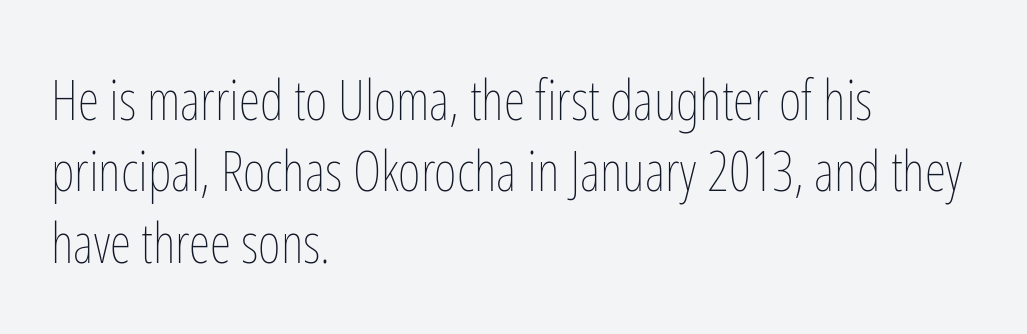
{"italic": "no", "bold": "no", "weight": "thin", "width": "condensed", "stroke_contrast": "low", "x_height": "medium", "monospaced": "no", "underline": "no", "align": "left", "line_spacing": "normal", "line_spacing_ratio": 1.3, "letter_spacing": "normal", "letter_spacing_em": 0.0, "glyph_px": 55}
